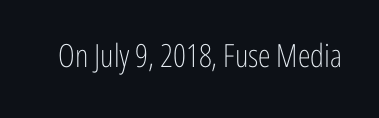
The image shows 32 px light, condensed sans-serif type, upright; set normal letter spacing, not underlined; low stroke contrast and a medium x-height.
